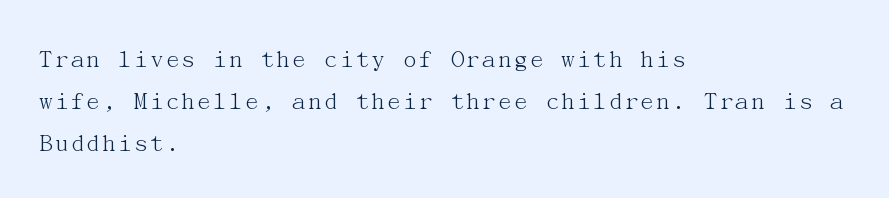
{"italic": "no", "bold": "no", "underline": "no", "align": "left", "line_spacing": "normal", "line_spacing_ratio": 1.56, "letter_spacing": "normal", "letter_spacing_em": 0.0, "glyph_px": 27}
